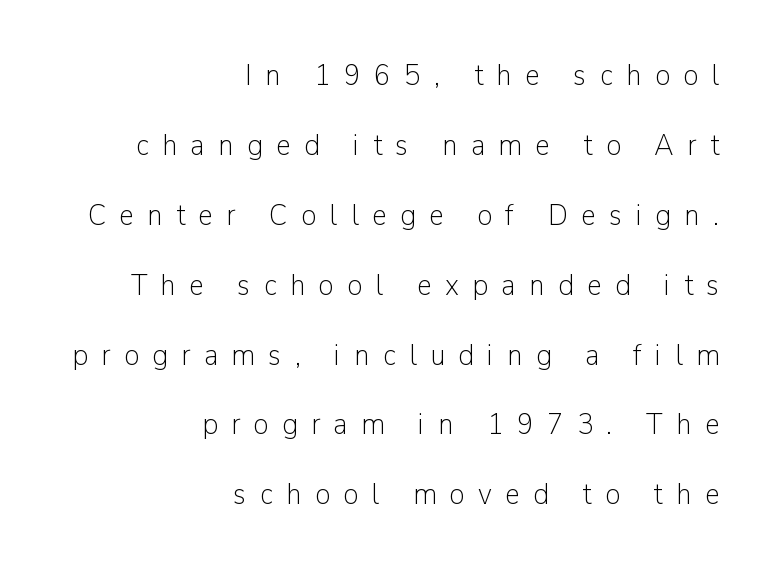
Reading down the column, the eye jumps a long way to each next line. Ordinary non-slanted type is in use. Honestly, the letter spacing is so wide it's the main thing you notice. Regarding serifs, this sample does without them. Line endings align vertically; line beginnings do not.
